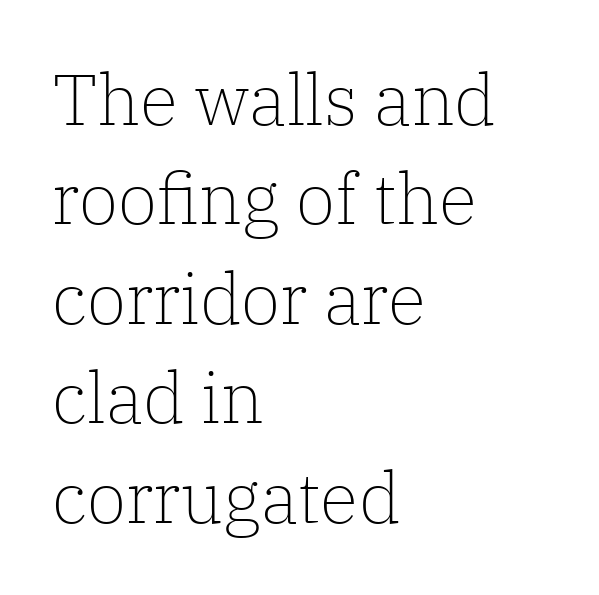
The image shows 71 px light serif type, upright; set left-aligned, normal line spacing (1.4x), normal letter spacing, not underlined; low stroke contrast and a medium x-height.
